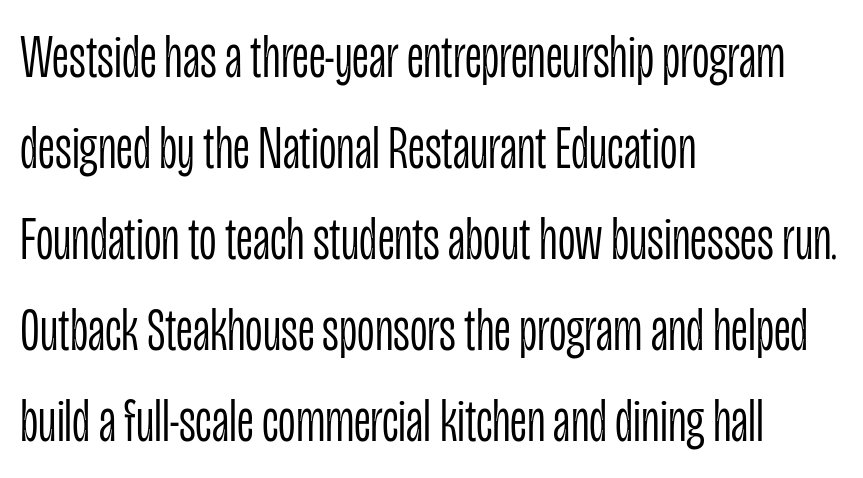
The image shows 61 px light, condensed sans-serif type, upright; set left-aligned, normal line spacing (1.49x), normal letter spacing, not underlined; low stroke contrast and a large x-height.
